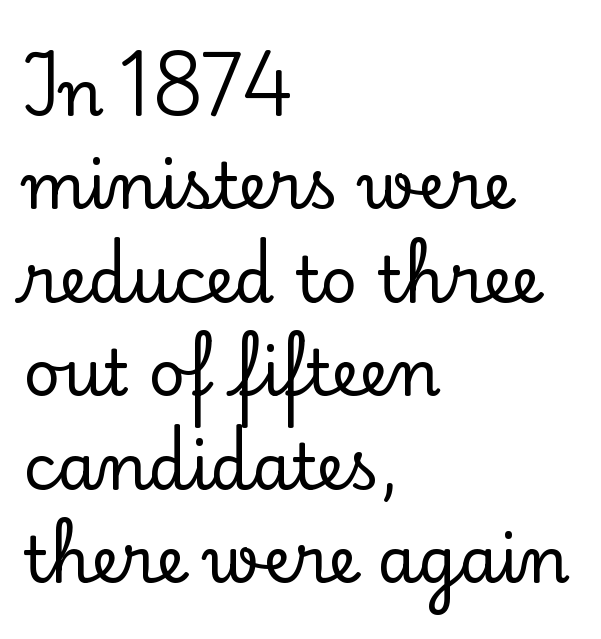
The image shows 64 px serif type, upright; set left-aligned, normal line spacing (1.46x), normal letter spacing, not underlined; low stroke contrast and a small x-height.
